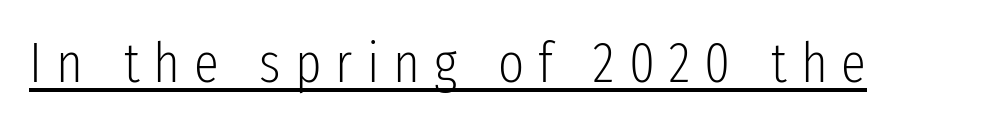
The image shows 56 px light, condensed sans-serif type, upright; set unusually wide letter spacing (+0.25 em), underlined; low stroke contrast and a medium x-height.
